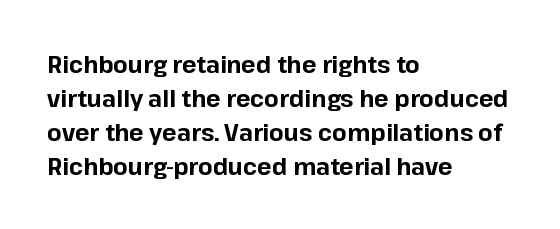
The image shows 24 px bold type, upright; set left-aligned, normal line spacing (1.41x), normal letter spacing, not underlined.
